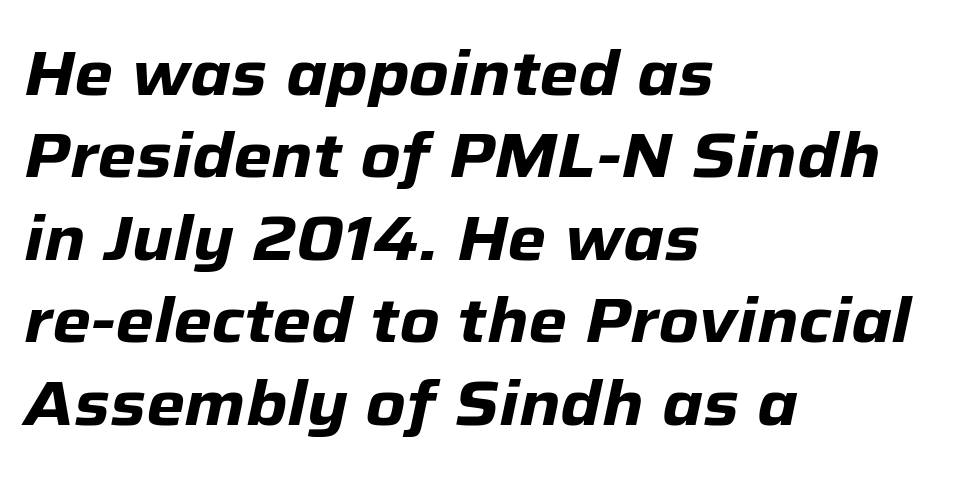
Q: Is the text bold? A: Yes.
Q: Is the text italic (slanted)? A: Yes, it leans right by about 12 degrees.
Q: Is the text underlined? A: No.
Q: How is the paragraph aligned? A: Left-aligned.
Q: Is the spacing between letters normal or unusually wide? A: Normal.
Q: Is the spacing between lines tight, normal or loose? A: Normal.
Q: Width (condensed, normal, or wide)? A: Normal.
Q: Stroke contrast? A: Low.
Q: x-height? A: Medium.
Q: Monospaced? A: No.
